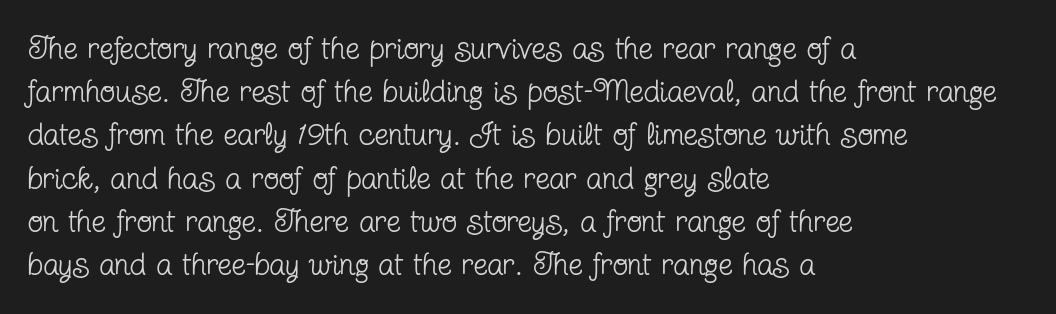
The image shows 32 px regular-weight, condensed serif type, upright; set left-aligned, normal line spacing (1.35x), normal letter spacing, not underlined; low stroke contrast and a medium x-height.
